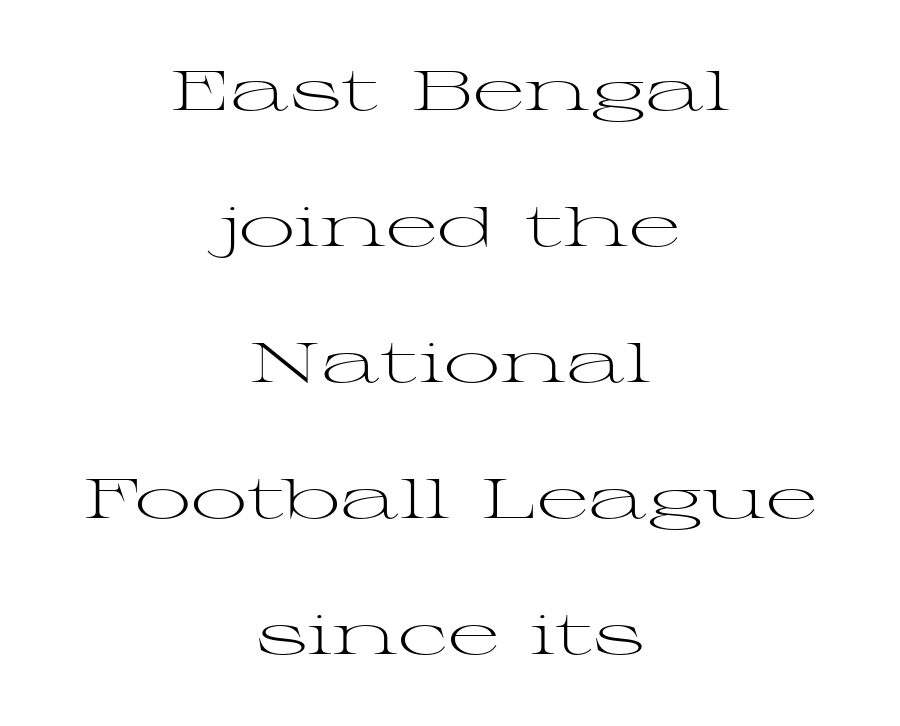
Old-style or modern, the face here clearly has serifs. Ink coverage per letter is moderate at most. The letters stand upright; this is a roman face. The paragraph has two soft edges and a firm central axis. The designer dialed line spacing up above the default. The words here are not underlined.
